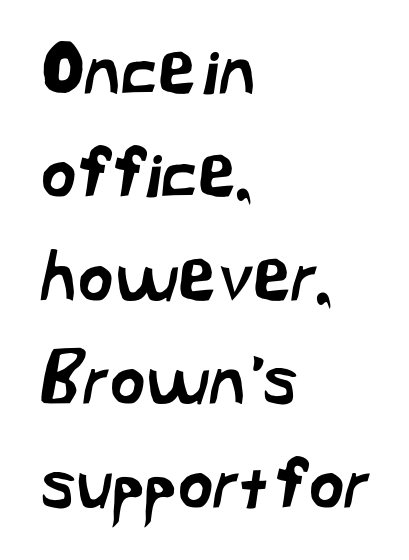
{"serif": "no", "width": "normal", "stroke_contrast": "low", "x_height": "medium", "monospaced": "no", "underline": "no", "align": "left", "line_spacing": "normal", "line_spacing_ratio": 1.5, "letter_spacing": "normal", "letter_spacing_em": 0.0, "glyph_px": 69}
